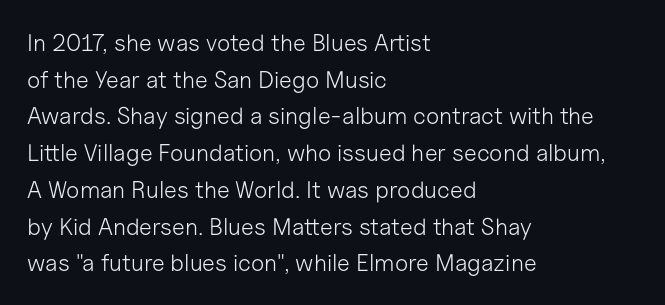
The image shows 24 px text type, upright; set left-aligned, normal line spacing (1.53x), normal letter spacing, not underlined.
